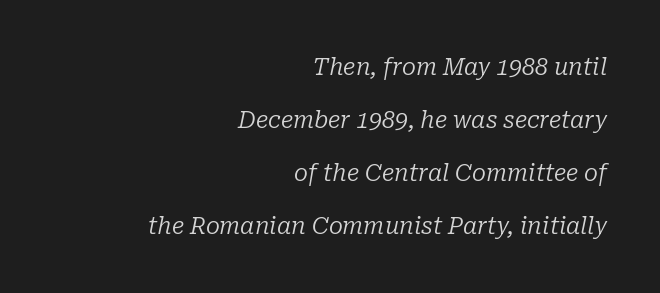
The image shows 23 px text type, italic (leaning right); set right-aligned, loose line spacing (2.3x), normal letter spacing, not underlined.
